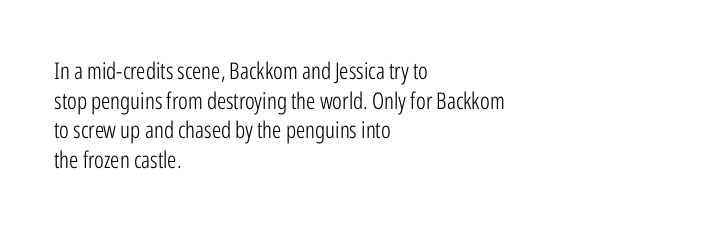
The image shows 23 px text type, upright; set left-aligned, normal line spacing (1.29x), normal letter spacing, not underlined.
